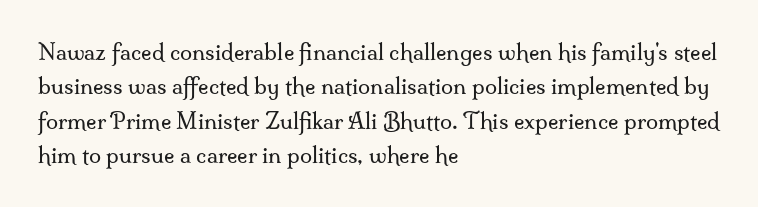
The image shows 22 px text type, upright; set left-aligned, normal line spacing (1.56x), normal letter spacing, not underlined.
